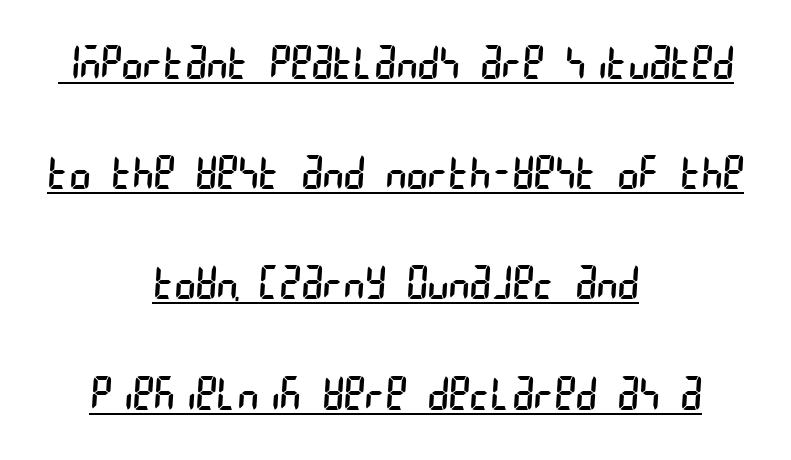
{"serif": "no", "bold": "no", "weight": "regular", "width": "condensed", "stroke_contrast": "low", "x_height": "large", "underline": "yes", "align": "center", "line_spacing": "loose", "line_spacing_ratio": 2.45, "letter_spacing": "normal", "letter_spacing_em": 0.0, "glyph_px": 45}
